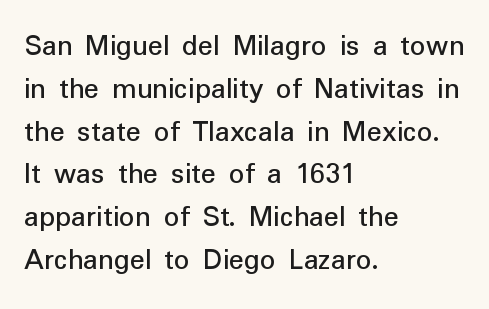
The lines sit at an ordinary, default distance from one another. Alignment: flush left. You could call the tracking neutral — neither tight nor loose. Every character sits straight up, as roman type does.
